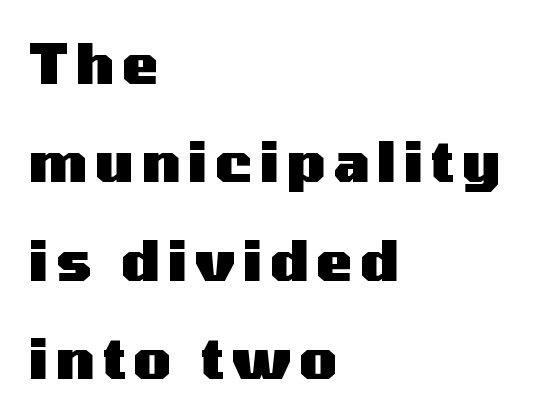
Q: Is the text bold? A: Yes.
Q: Is the text italic (slanted)? A: No, it is upright.
Q: Is the typeface a serif or a sans-serif typeface? A: Sans-serif.
Q: Is the text underlined? A: No.
Q: How is the paragraph aligned? A: Left-aligned.
Q: Width (condensed, normal, or wide)? A: Wide.
Q: Stroke contrast? A: Medium.
Q: x-height? A: Medium.
Q: Monospaced? A: No.
